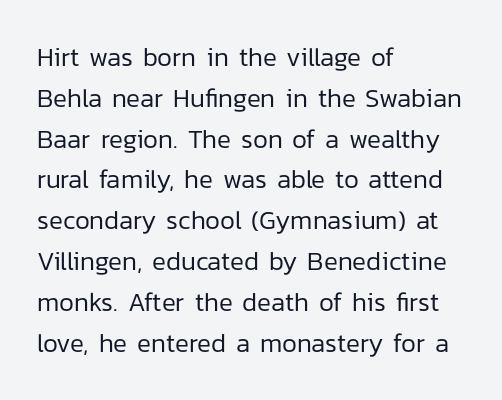
The gap between lines stays unmarked. No extra tracking has been applied to these lines. Does the leading feel generous? No, just average. Short and long lines alike share a common starting point at left.
